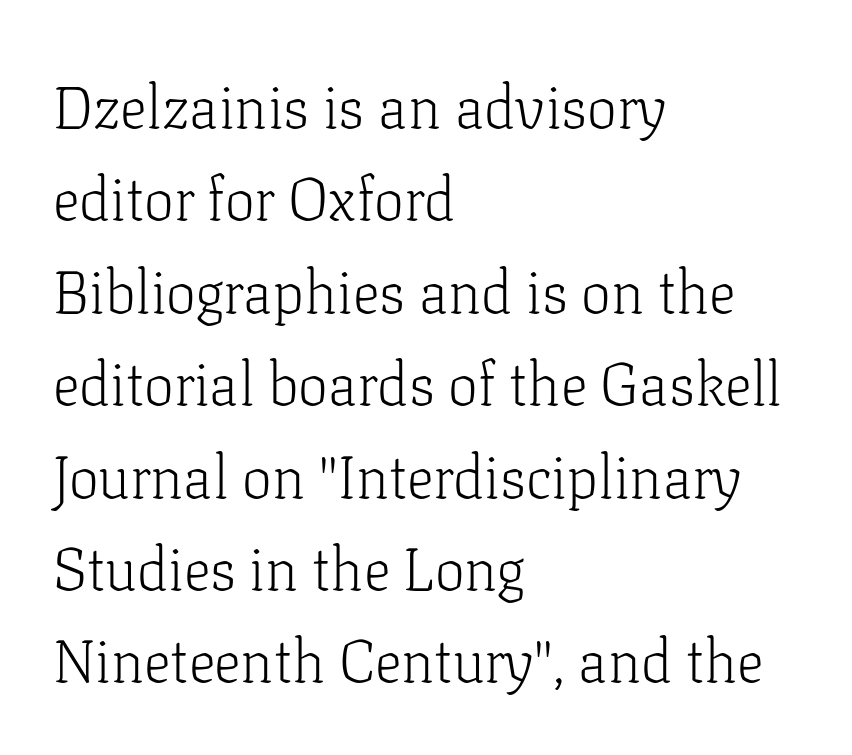
Q: Is the text bold? A: No.
Q: Is the text italic (slanted)? A: No, it is upright.
Q: Is the typeface a serif or a sans-serif typeface? A: Serif.
Q: Is the text underlined? A: No.
Q: How is the paragraph aligned? A: Left-aligned.
Q: Is the spacing between letters normal or unusually wide? A: Normal.
Q: Is the spacing between lines tight, normal or loose? A: Normal.
Q: Width (condensed, normal, or wide)? A: Normal.
Q: Stroke contrast? A: Low.
Q: x-height? A: Medium.
Q: Monospaced? A: No.
